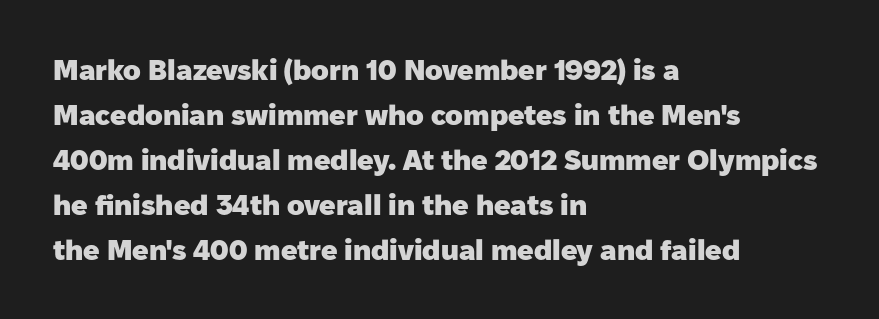
Q: Is the text bold? A: Yes.
Q: Is the text italic (slanted)? A: No, it is upright.
Q: Is the typeface a serif or a sans-serif typeface? A: Sans-serif.
Q: Is the text underlined? A: No.
Q: How is the paragraph aligned? A: Left-aligned.
Q: Is the spacing between letters normal or unusually wide? A: Normal.
Q: Is the spacing between lines tight, normal or loose? A: Normal.
Q: Width (condensed, normal, or wide)? A: Normal.
Q: Stroke contrast? A: Low.
Q: x-height? A: Medium.
Q: Monospaced? A: No.
